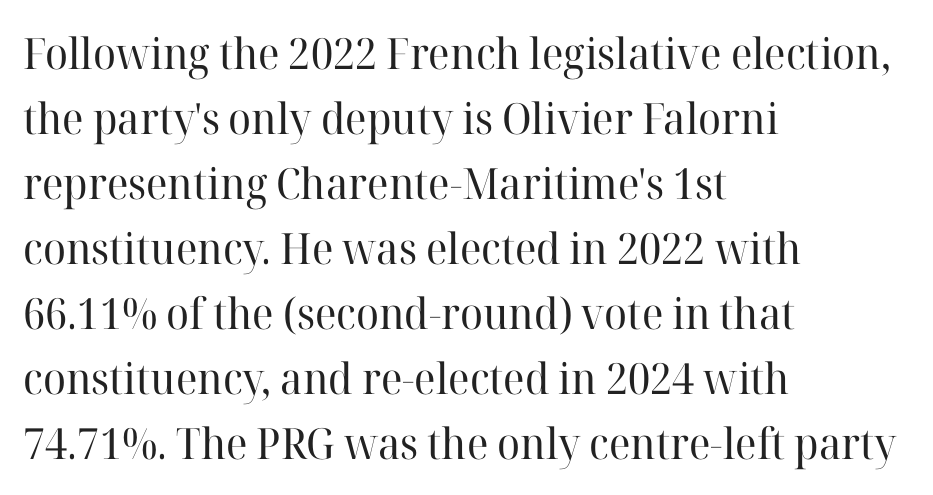
Stroke mass is kept to a normal reading level or below. The passage shown is typeset with a serif family. Line starts are locked; line ends wander. Note the varied advance widths — an 'i' is clearly narrower than an 'm'.
